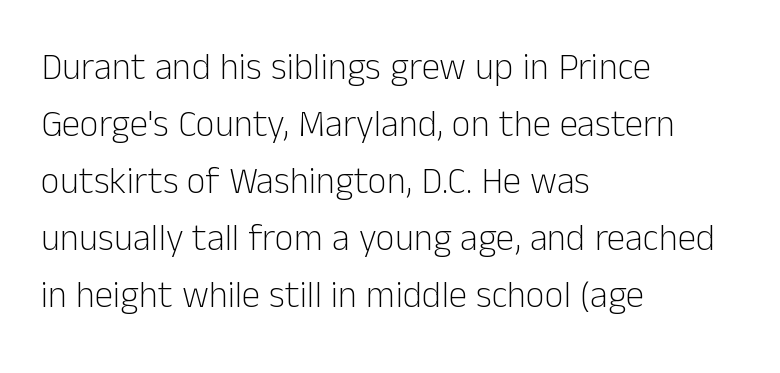
The lines in this sample share a left origin and differ only in where they stop. Default kerning and tracking; the words read as compact shapes. The font's upright variant was chosen for this text. The cut favours lightness, reaching ordinary text weight at its darkest.
